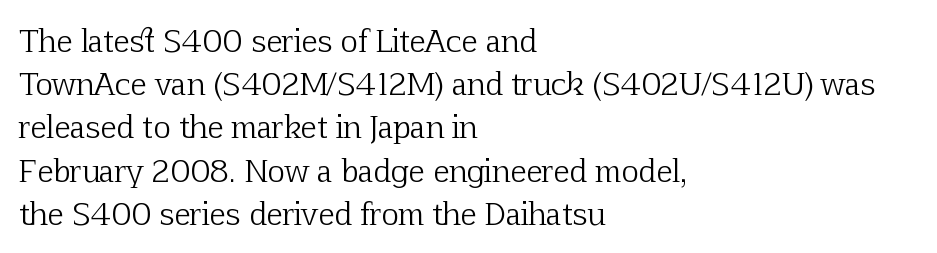
{"serif": "yes", "italic": "no", "bold": "no", "weight": "light", "width": "normal", "stroke_contrast": "low", "x_height": "medium", "monospaced": "no", "underline": "no", "align": "left", "line_spacing": "normal", "line_spacing_ratio": 1.44, "letter_spacing": "normal", "letter_spacing_em": 0.0, "glyph_px": 30}
